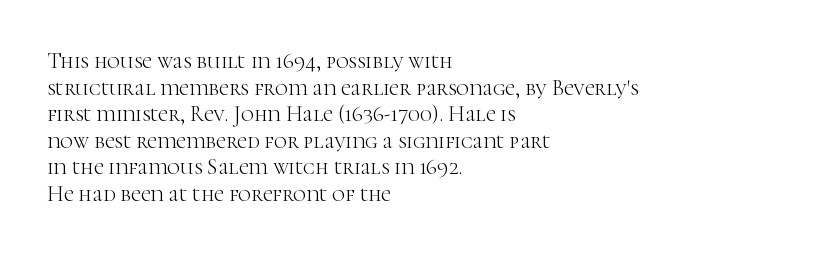
The image shows 22 px text type, upright; set left-aligned, line spacing 1.21x, normal letter spacing, not underlined.
